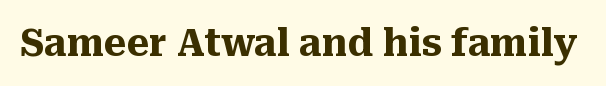
The passage shown is typeset with a serif family. Unmarked baselines from the first word to the last. Italic? Not at all — the glyphs are vertical. Compared with typical body copy, the letter spacing here is the same.
